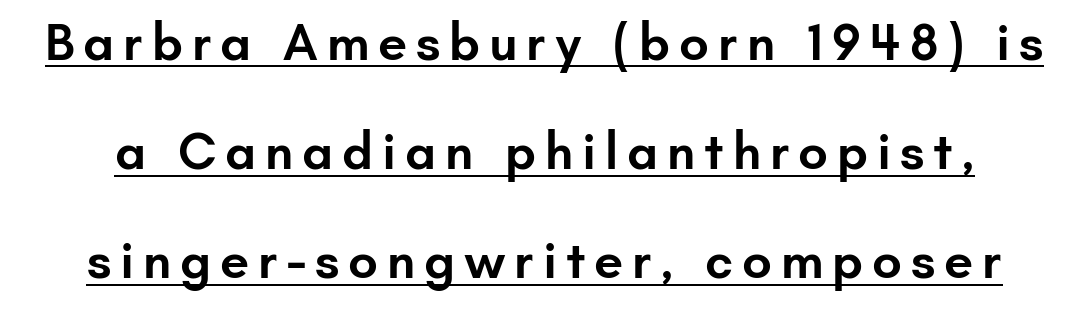
Q: Is the text bold? A: Semi-bold.
Q: Is the text italic (slanted)? A: No, it is upright.
Q: Is the typeface a serif or a sans-serif typeface? A: Sans-serif.
Q: Is the text underlined? A: Yes.
Q: Is the spacing between lines tight, normal or loose? A: Loose.
Q: Width (condensed, normal, or wide)? A: Normal.
Q: Stroke contrast? A: Low.
Q: x-height? A: Small.
Q: Monospaced? A: No.
